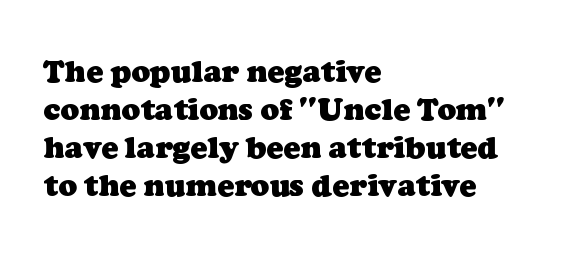
The image shows 31 px heavy serif type; set left-aligned, line spacing 1.23x, normal letter spacing, not underlined; low stroke contrast and a medium x-height.
